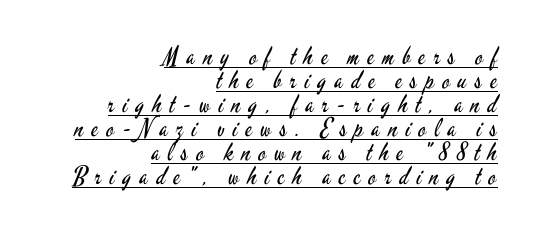
{"bold": "no", "underline": "yes", "align": "right", "line_spacing": "tight", "line_spacing_ratio": 0.96, "letter_spacing": "wide", "letter_spacing_em": 0.33, "glyph_px": 25}
